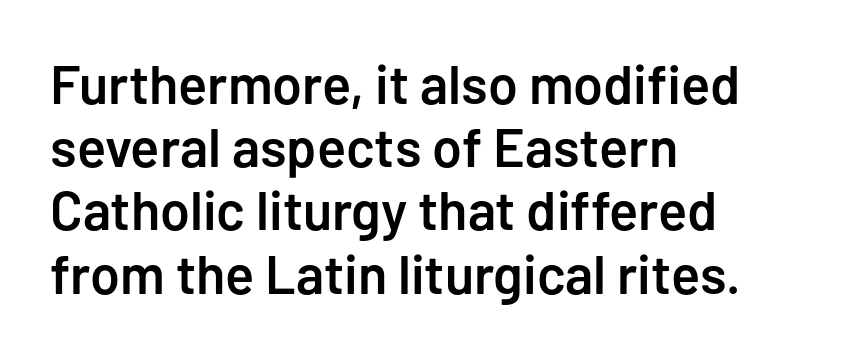
{"serif": "no", "italic": "no", "bold": "semi", "weight": "semibold", "width": "normal", "stroke_contrast": "low", "x_height": "medium", "monospaced": "no", "underline": "no", "align": "left", "line_spacing_ratio": 1.17, "letter_spacing": "normal", "letter_spacing_em": 0.0, "glyph_px": 54}
